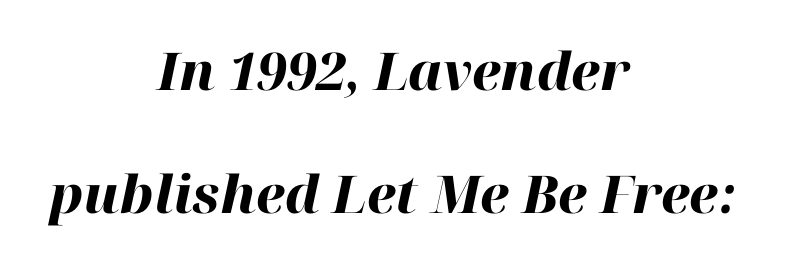
Think of a printed novel: that variable character pitch is what you see here. Strong, thick strokes mark this as bold type. The rendering positions every line midway between the sides. The type is set solid horizontally, with unmodified tracking.
